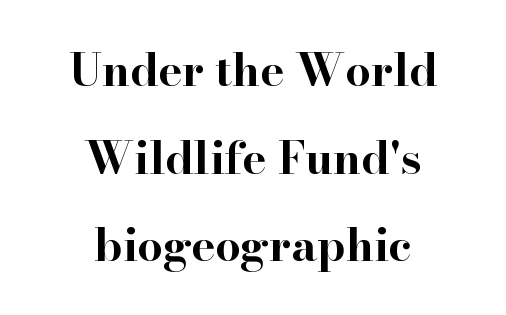
The designer dialed line spacing up above the default. Ascenders rise straight up at ninety degrees. The text was rendered using a seriffed face with decorative stroke endings. The font is running at its bold setting. These lines keep a tight, regular rhythm from letter to letter.
